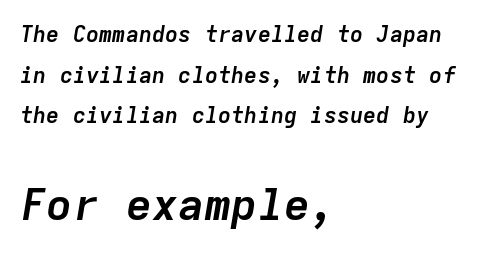
{"italic": "yes", "lean": "right", "slant_degrees": 9, "bold": "yes", "weight": "semibold", "width": "normal", "stroke_contrast": "low", "x_height": "medium", "monospaced": "yes", "underline": "no", "align": "left", "line_spacing_ratio": 1.85, "letter_spacing": "normal", "letter_spacing_em": 0.0, "larger_block": "second", "size_ratio": 2.0, "glyph_px": 44}
